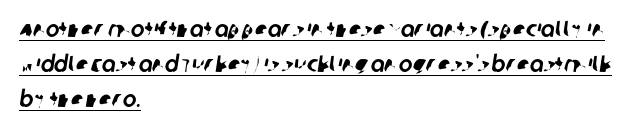
Does the leading feel generous? No, just average. Quick note: underline on. Alignment: flush left. This rendering leaves character spacing at its baseline value.
